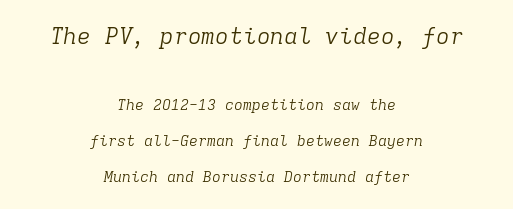
Q: Is the text bold? A: No.
Q: Is the text italic (slanted)? A: Yes, it leans right by about 9 degrees.
Q: Is the text underlined? A: No.
Q: How is the paragraph aligned? A: Centered.
Q: Is the spacing between letters normal or unusually wide? A: Normal.
Q: Is the spacing between lines tight, normal or loose? A: Loose.
Q: Which block of text is set in a larger size, the first (top) or the second (bottom)? A: The first (top) one.
